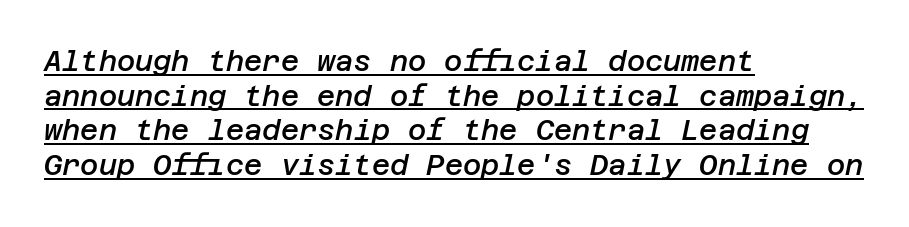
The image shows 28 px semibold type, italic (leaning right); set left-aligned, line spacing 1.24x, normal letter spacing, underlined; low stroke contrast and a large x-height.
